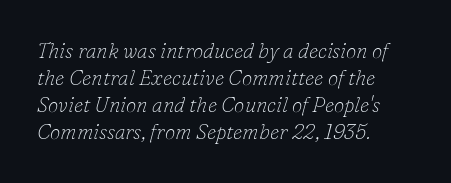
Q: Is the text bold? A: No.
Q: Is the text italic (slanted)? A: Yes, it leans right by about 16 degrees.
Q: Is the text underlined? A: No.
Q: How is the paragraph aligned? A: Left-aligned.
Q: Is the spacing between letters normal or unusually wide? A: Normal.
Q: Is the spacing between lines tight, normal or loose? A: Normal.
